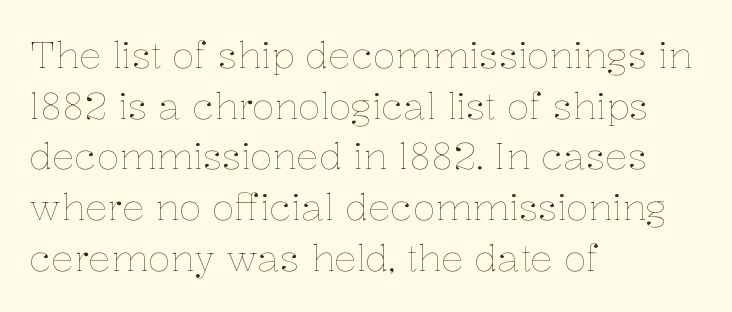
Q: Is the text bold? A: No.
Q: Is the text italic (slanted)? A: No, it is upright.
Q: Is the text underlined? A: No.
Q: How is the paragraph aligned? A: Left-aligned.
Q: Is the spacing between letters normal or unusually wide? A: Normal.
Q: Is the spacing between lines tight, normal or loose? A: Normal.
Q: Width (condensed, normal, or wide)? A: Normal.
Q: Stroke contrast? A: Low.
Q: x-height? A: Medium.
Q: Monospaced? A: No.
